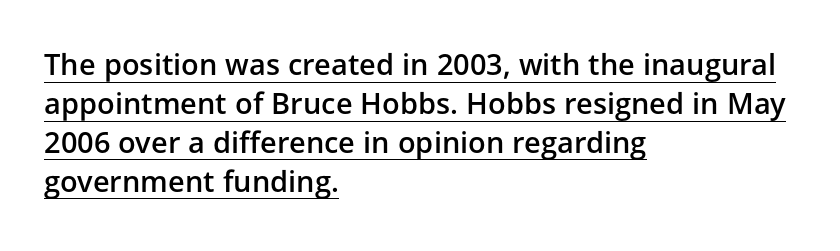
{"serif": "no", "italic": "no", "bold": "semi", "weight": "semibold", "width": "normal", "stroke_contrast": "low", "x_height": "medium", "monospaced": "no", "underline": "yes", "align": "left", "line_spacing": "normal", "line_spacing_ratio": 1.34, "letter_spacing": "normal", "letter_spacing_em": 0.0, "glyph_px": 29}
